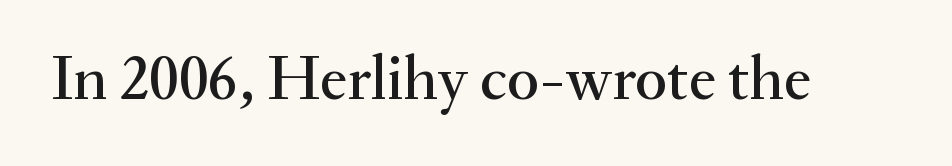
{"serif": "yes", "italic": "no", "width": "normal", "stroke_contrast": "medium", "x_height": "small", "monospaced": "no", "underline": "no", "letter_spacing": "normal", "letter_spacing_em": 0.0, "glyph_px": 63}
